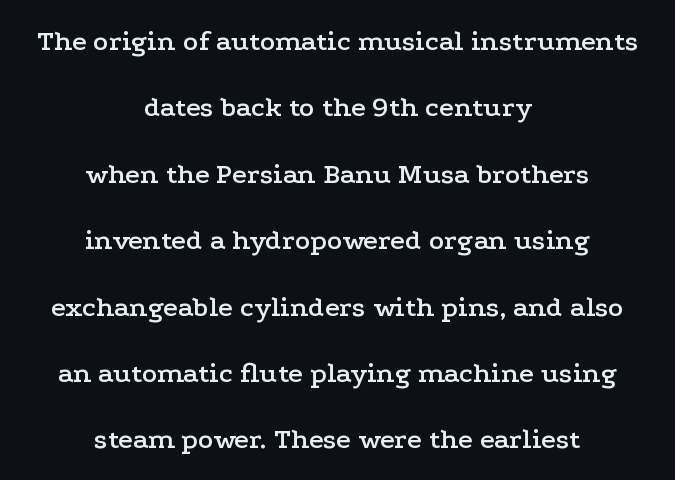
Q: Is the text italic (slanted)? A: No, it is upright.
Q: Is the typeface a serif or a sans-serif typeface? A: Serif.
Q: Is the text underlined? A: No.
Q: How is the paragraph aligned? A: Centered.
Q: Is the spacing between letters normal or unusually wide? A: Normal.
Q: Is the spacing between lines tight, normal or loose? A: Loose.
Q: Width (condensed, normal, or wide)? A: Wide.
Q: Stroke contrast? A: Low.
Q: x-height? A: Medium.
Q: Monospaced? A: No.
